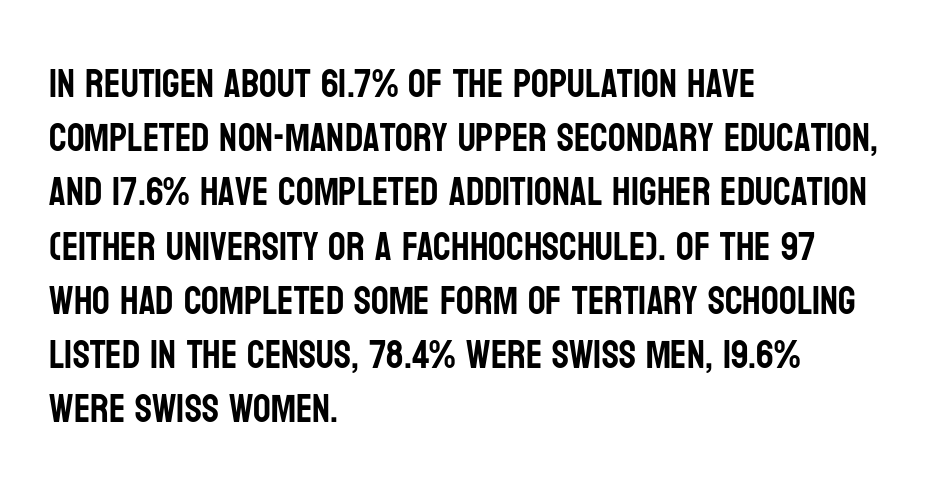
{"serif": "no", "italic": "no", "width": "condensed", "stroke_contrast": "low", "x_height": "large", "monospaced": "no", "underline": "no", "align": "left", "line_spacing": "normal", "line_spacing_ratio": 1.39, "letter_spacing": "normal", "letter_spacing_em": 0.0, "glyph_px": 39}
